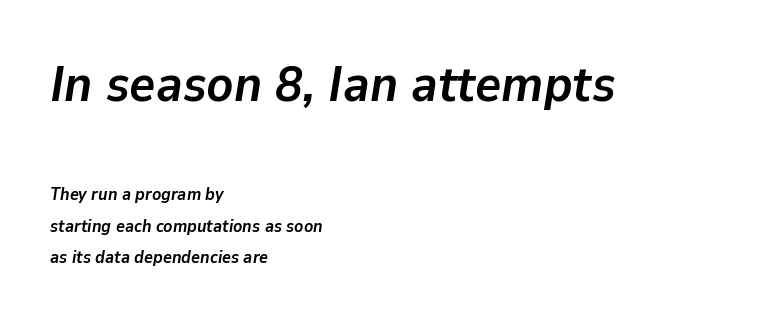
The image shows 50 px semibold type, italic (leaning right); set left-aligned, line spacing 1.85x, normal letter spacing, not underlined; the first (top) block is 2.94x larger; low stroke contrast and a medium x-height.
